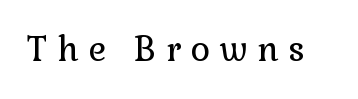
{"serif": "yes", "italic": "no", "bold": "no", "weight": "regular", "width": "normal", "x_height": "medium", "monospaced": "no", "underline": "no", "letter_spacing": "wide", "letter_spacing_em": 0.28, "glyph_px": 34}
